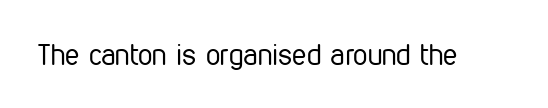
Q: Is the text bold? A: No.
Q: Is the text italic (slanted)? A: No, it is upright.
Q: Is the typeface a serif or a sans-serif typeface? A: Sans-serif.
Q: Is the text underlined? A: No.
Q: Is the spacing between letters normal or unusually wide? A: Normal.
Q: Width (condensed, normal, or wide)? A: Condensed.
Q: Stroke contrast? A: Low.
Q: x-height? A: Medium.
Q: Monospaced? A: No.
